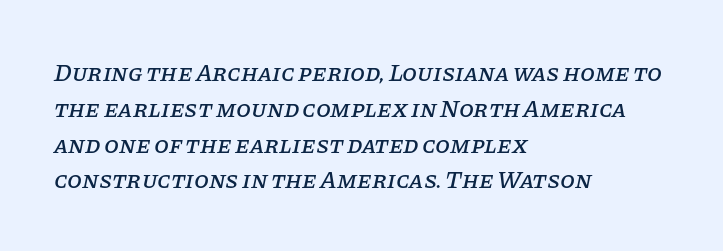
The image shows 24 px text type, italic (leaning right); set left-aligned, normal line spacing (1.49x), normal letter spacing, not underlined.
